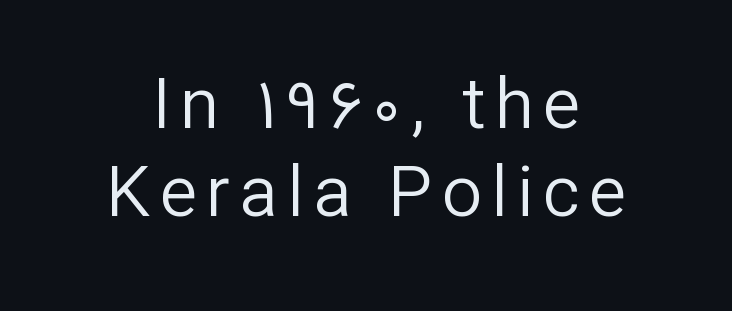
{"serif": "no", "italic": "no", "bold": "no", "weight": "regular", "width": "normal", "stroke_contrast": "low", "x_height": "medium", "monospaced": "no", "underline": "no", "align": "center", "line_spacing_ratio": 1.24, "glyph_px": 71}
